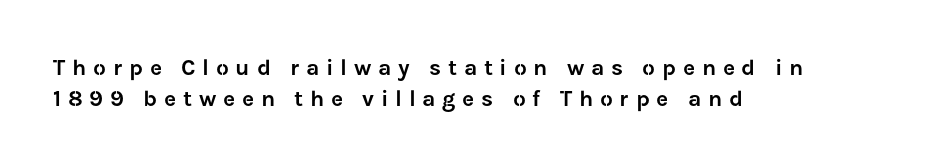
The lettering stays uniformly vertical, giving the passage a roman look. Each new line begins a customary step beneath the previous one. Substantial extra tracking has been applied to these lines. Glance below the letters and you will spot only blank space.
